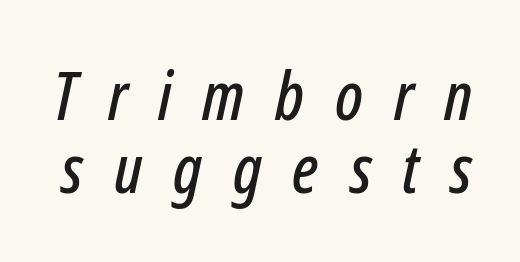
An italicized treatment has been applied to the whole sample. The area under the type is left untouched. Do the characters align in a grid? No, the font is proportional. The rendering uses a small line-height, squeezing the rows. How are the letters spaced? Widely, with obvious added tracking.
